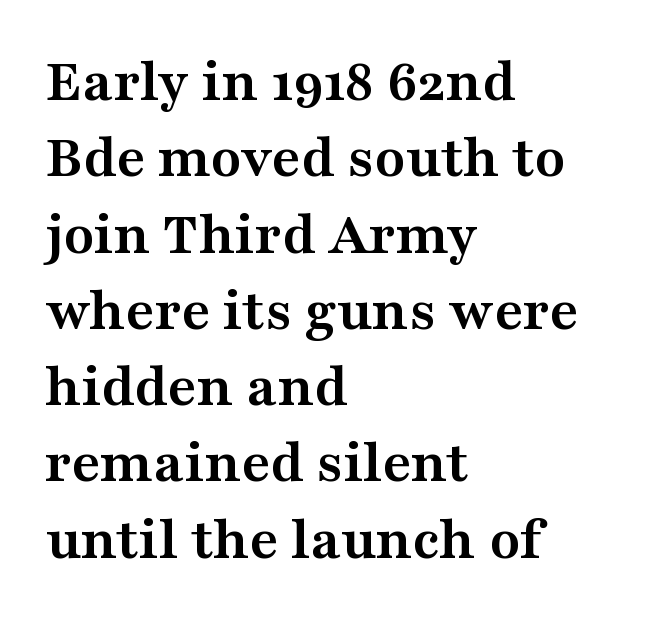
Q: Is the text bold? A: Yes.
Q: Is the text italic (slanted)? A: No, it is upright.
Q: Is the typeface a serif or a sans-serif typeface? A: Serif.
Q: Is the text underlined? A: No.
Q: How is the paragraph aligned? A: Left-aligned.
Q: Is the spacing between letters normal or unusually wide? A: Normal.
Q: Width (condensed, normal, or wide)? A: Wide.
Q: Stroke contrast? A: Medium.
Q: x-height? A: Medium.
Q: Monospaced? A: No.
